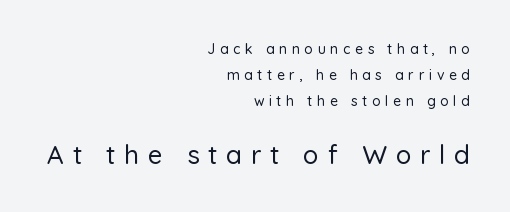
{"italic": "no", "underline": "no", "align": "right", "line_spacing_ratio": 1.84, "letter_spacing": "wide", "letter_spacing_em": 0.33, "larger_block": "second", "size_ratio": 1.86, "glyph_px": 26}
